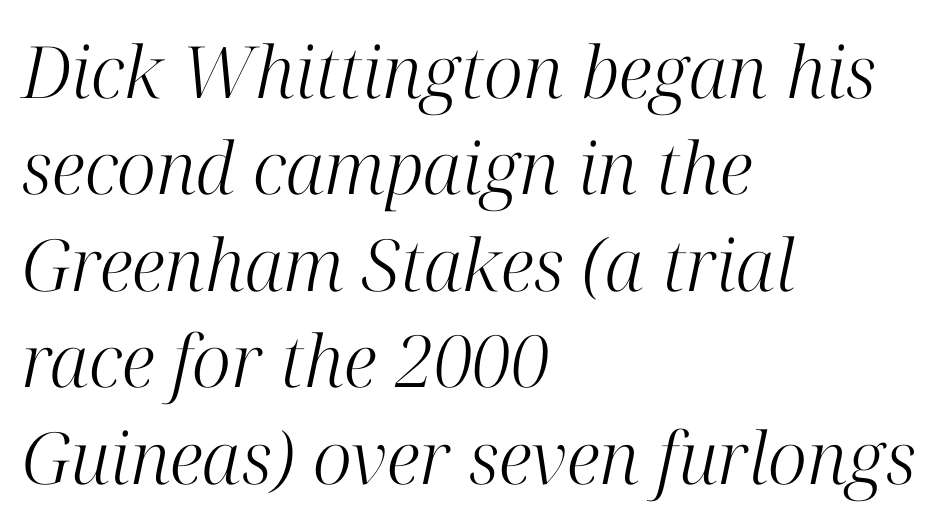
Q: Is the text bold? A: No.
Q: Is the text italic (slanted)? A: Yes, it leans right by about 12 degrees.
Q: Is the typeface a serif or a sans-serif typeface? A: Serif.
Q: Is the text underlined? A: No.
Q: How is the paragraph aligned? A: Left-aligned.
Q: Is the spacing between letters normal or unusually wide? A: Normal.
Q: Is the spacing between lines tight, normal or loose? A: Normal.
Q: Width (condensed, normal, or wide)? A: Normal.
Q: Stroke contrast? A: High.
Q: x-height? A: Medium.
Q: Monospaced? A: No.
